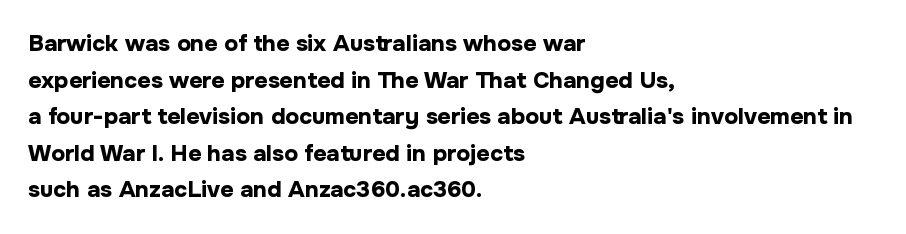
{"italic": "no", "bold": "yes", "underline": "no", "align": "left", "line_spacing": "normal", "line_spacing_ratio": 1.59, "letter_spacing": "normal", "letter_spacing_em": 0.0, "glyph_px": 23}
